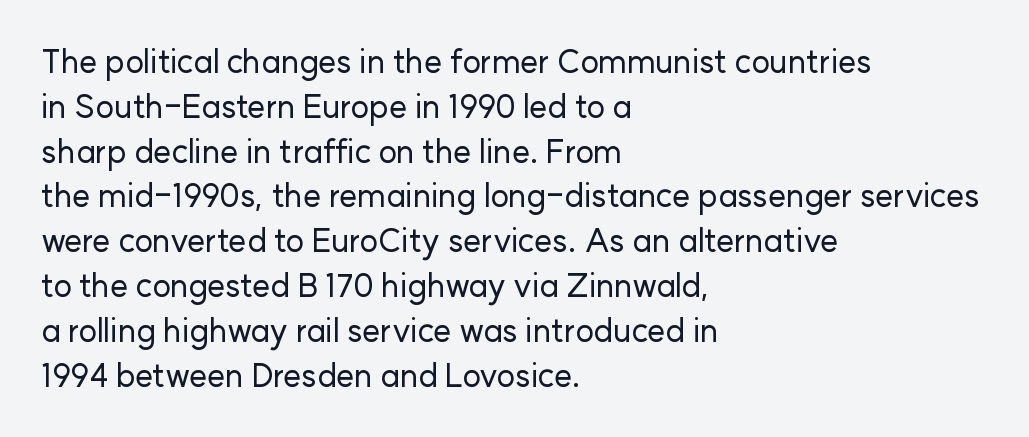
The image shows 32 px sans-serif type, upright; set left-aligned, normal line spacing (1.4x), normal letter spacing, not underlined; low stroke contrast and a medium x-height.
